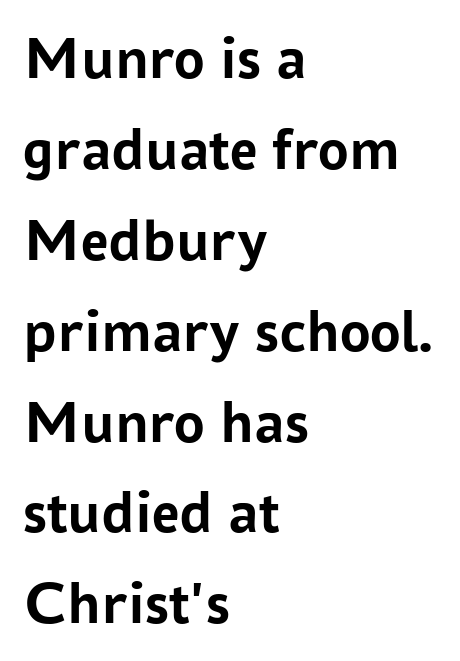
Q: Is the text bold? A: Yes.
Q: Is the text italic (slanted)? A: No, it is upright.
Q: Is the typeface a serif or a sans-serif typeface? A: Sans-serif.
Q: Is the text underlined? A: No.
Q: How is the paragraph aligned? A: Left-aligned.
Q: Is the spacing between letters normal or unusually wide? A: Normal.
Q: Is the spacing between lines tight, normal or loose? A: Normal.
Q: Width (condensed, normal, or wide)? A: Normal.
Q: Stroke contrast? A: Low.
Q: x-height? A: Medium.
Q: Monospaced? A: No.
